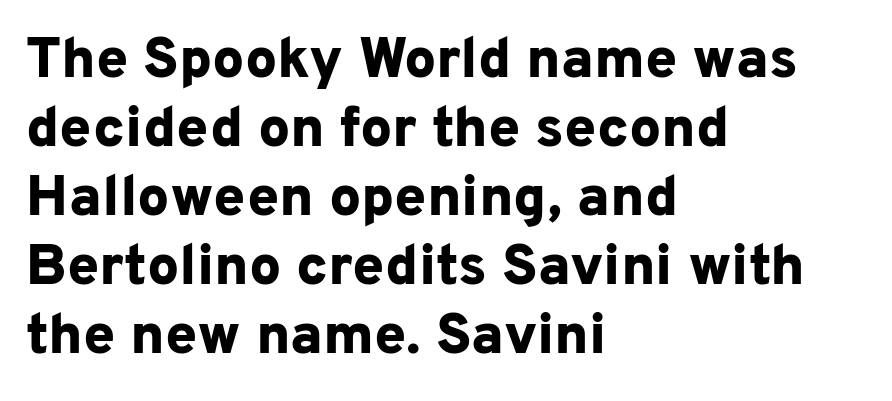
The letters stand straight up with perfectly vertical stems. Alignment: flush left. Is the letter spacing exaggerated? No — it looks like the ordinary default. The typesetting leans heavy: a genuine bold. The strip under each line holds only bare page. Proportional: the letters do not fall into vertical columns.
